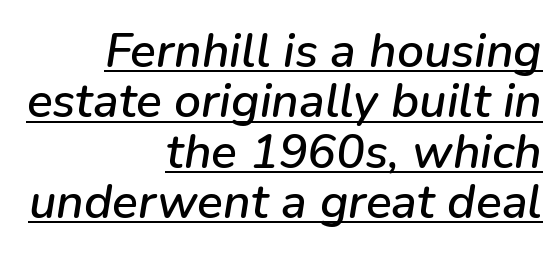
{"italic": "yes", "lean": "right", "slant_degrees": 9, "width": "normal", "stroke_contrast": "low", "x_height": "medium", "monospaced": "no", "underline": "yes", "align": "right", "line_spacing": "tight", "line_spacing_ratio": 1.05, "letter_spacing": "normal", "letter_spacing_em": 0.0, "glyph_px": 48}
